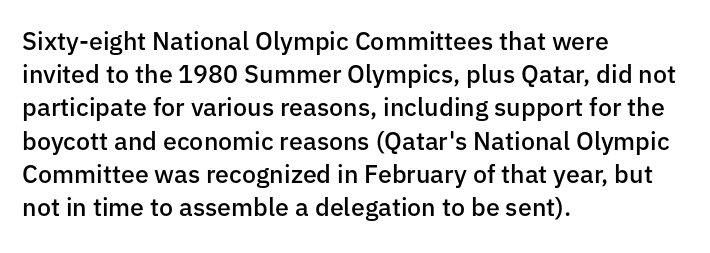
Q: Is the text bold? A: Semi-bold.
Q: Is the text italic (slanted)? A: No, it is upright.
Q: Is the text underlined? A: No.
Q: How is the paragraph aligned? A: Left-aligned.
Q: Is the spacing between letters normal or unusually wide? A: Normal.
Q: Is the spacing between lines tight, normal or loose? A: Normal.
